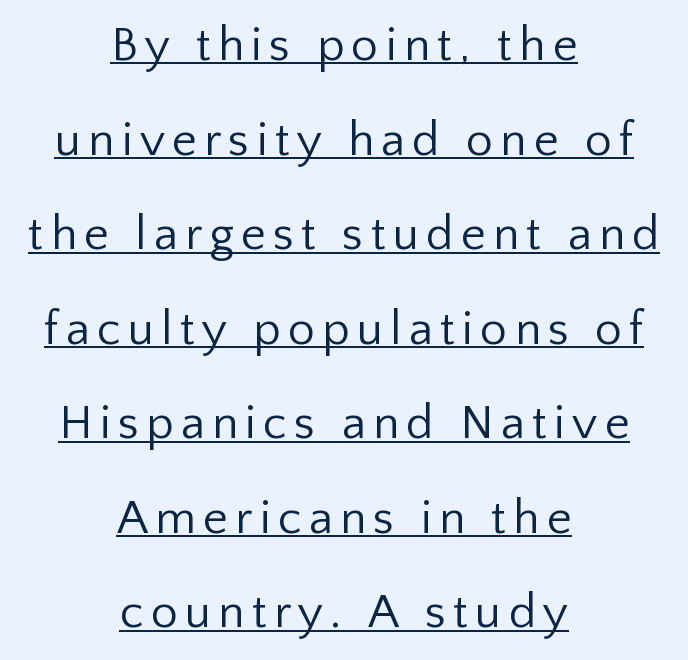
{"serif": "no", "italic": "no", "bold": "no", "weight": "regular", "width": "normal", "stroke_contrast": "low", "x_height": "medium", "monospaced": "no", "underline": "yes", "align": "center", "line_spacing": "loose", "line_spacing_ratio": 1.97, "glyph_px": 48}
